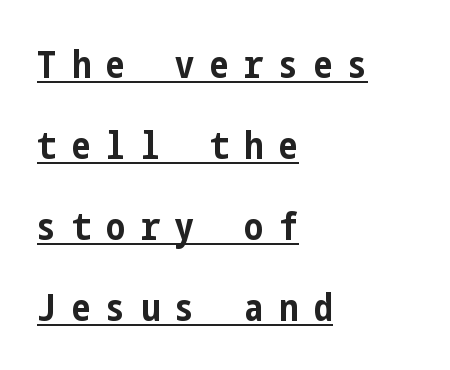
Reading down the column, the eye jumps a long way to each next line. To sum up the face: it is a sans, with no serifs. Vertical strokes here are truly vertical. Compared with typical body copy, the letter spacing here is much looser. Has an underline been added? It has. Stroke thickness is high; the sample reads as a true bold.
